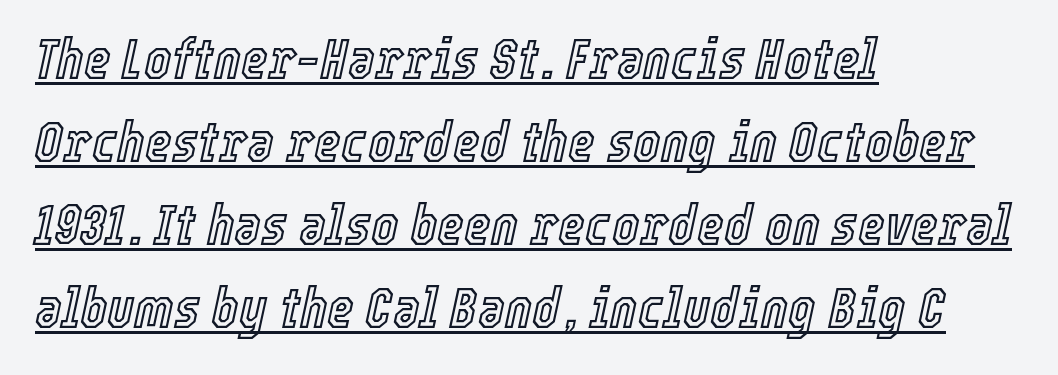
Q: Is the text italic (slanted)? A: Yes, it leans right by about 12 degrees.
Q: Is the text underlined? A: Yes.
Q: How is the paragraph aligned? A: Left-aligned.
Q: Is the spacing between letters normal or unusually wide? A: Normal.
Q: Is the spacing between lines tight, normal or loose? A: Normal.
Q: Width (condensed, normal, or wide)? A: Condensed.
Q: x-height? A: Medium.
Q: Monospaced? A: No.
